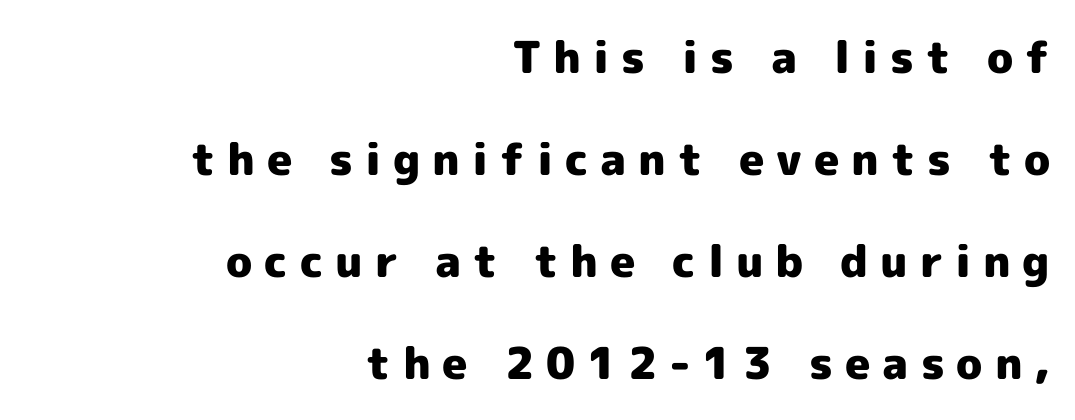
The image shows 44 px heavy sans-serif type, upright; set right-aligned, loose line spacing (2.32x), unusually wide letter spacing (+0.27 em), not underlined; a medium x-height.
